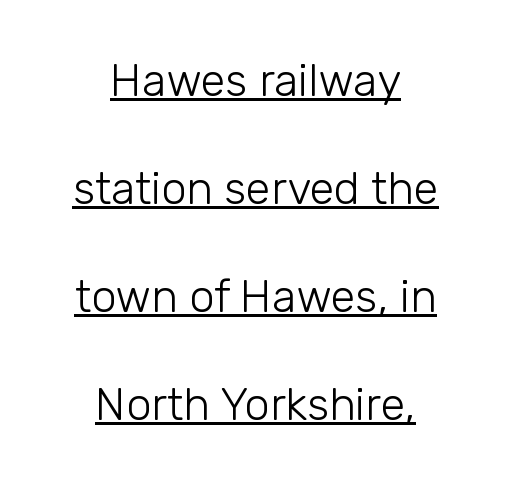
The image shows 45 px light sans-serif type, upright; set centered, loose line spacing (2.4x), normal letter spacing, underlined; low stroke contrast and a medium x-height.
